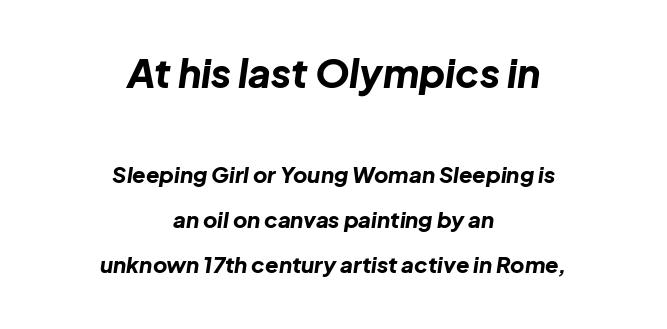
Q: Is the text bold? A: Yes.
Q: Is the text italic (slanted)? A: Yes, it leans right by about 8 degrees.
Q: Is the text underlined? A: No.
Q: How is the paragraph aligned? A: Centered.
Q: Is the spacing between letters normal or unusually wide? A: Normal.
Q: Is the spacing between lines tight, normal or loose? A: Loose.
Q: Which block of text is set in a larger size, the first (top) or the second (bottom)? A: The first (top) one.
Q: Width (condensed, normal, or wide)? A: Normal.
Q: Stroke contrast? A: Low.
Q: x-height? A: Medium.
Q: Monospaced? A: No.
